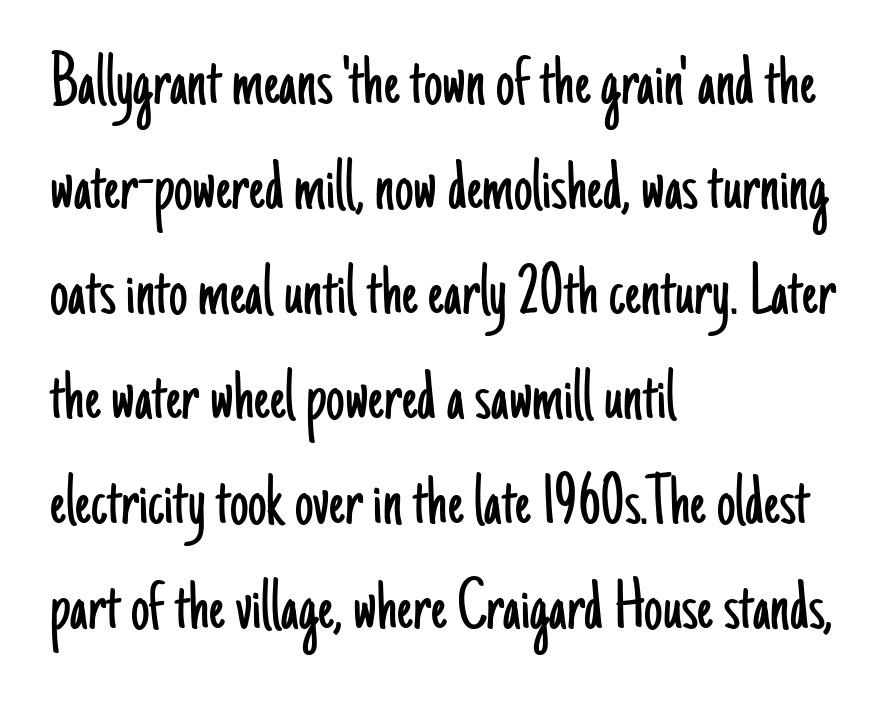
Clear beneath every line of the passage. Every character sits straight up, as roman type does. The face used here is a sans, in the tradition of grotesques and geometrics. Horizontal bands of white between lines are of average thickness. Nobody touched the tracking dial on this one.
